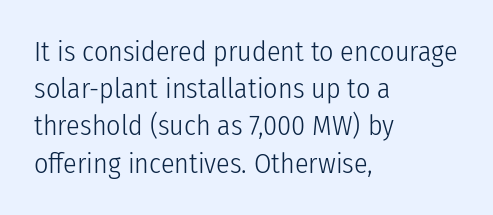
The lettering holds an erect, upright posture throughout. Default kerning and tracking; the words read as compact shapes. No word sits above an underline. Caption: face not bold, strokes unweighted. The leading is moderate, giving the passage an even texture.
